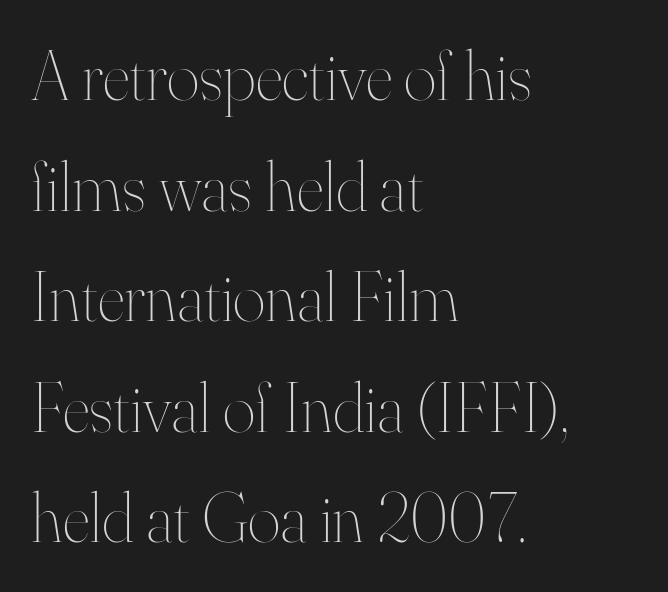
{"italic": "no", "bold": "no", "weight": "thin", "width": "normal", "stroke_contrast": "high", "x_height": "small", "monospaced": "no", "underline": "no", "align": "left", "line_spacing": "normal", "line_spacing_ratio": 1.58, "letter_spacing": "normal", "letter_spacing_em": 0.0, "glyph_px": 70}
